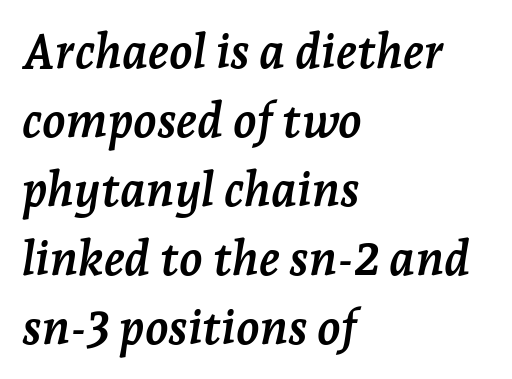
Words appear dense and cohesive because spacing is normal. The lines in this sample share a left origin and differ only in where they stop. Summary of vertical rhythm: regular, with standard interline spacing. Each letter keeps its own natural width here, so spacing adapts to shape. Descender tails drop into unmarked territory.
